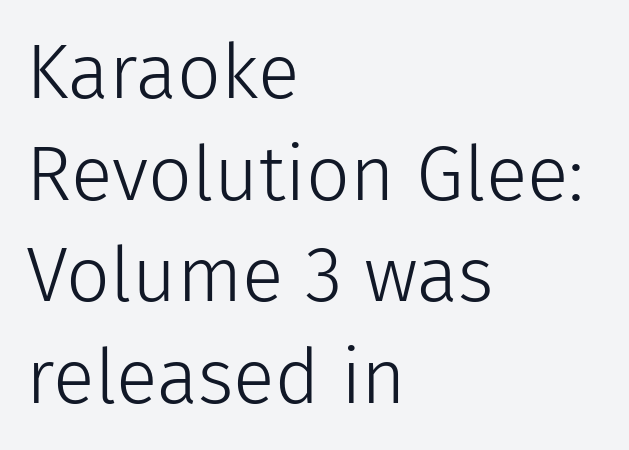
The letters advance in unequal steps, a hallmark of proportional type. The face used here is rendered with its standard letterfit. The passage is arranged the way most books set body copy — flush left. Think standard paragraph weight, or any step lighter than that.
